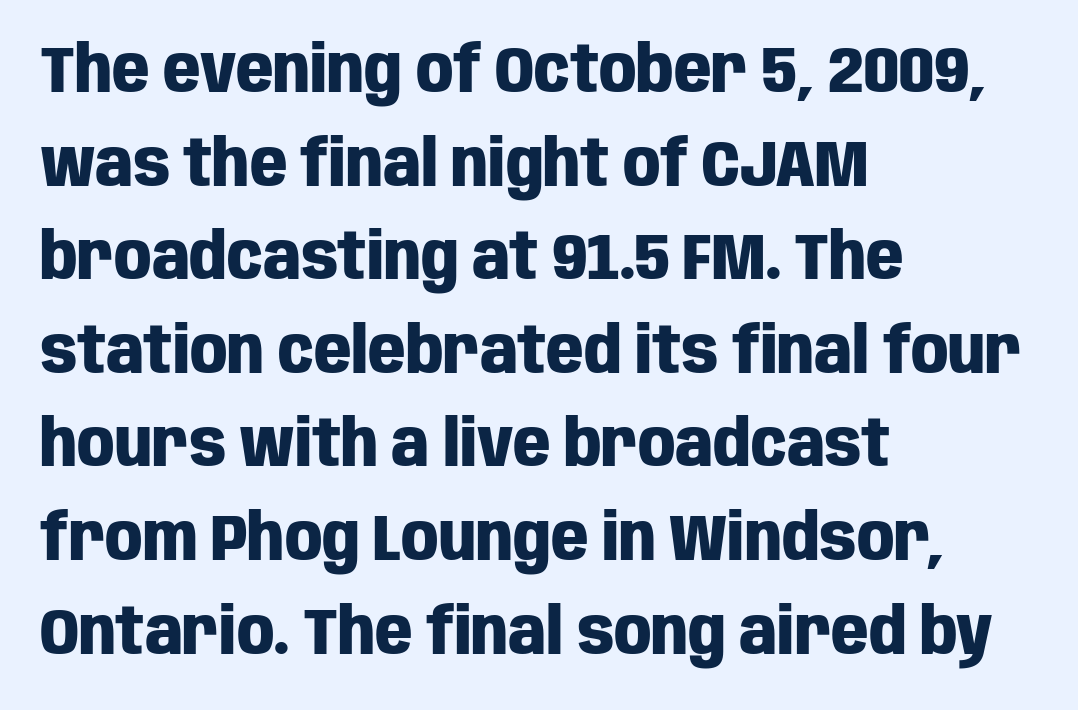
{"serif": "no", "italic": "no", "bold": "yes", "weight": "heavy", "width": "condensed", "stroke_contrast": "low", "x_height": "large", "monospaced": "no", "underline": "no", "align": "left", "line_spacing": "normal", "line_spacing_ratio": 1.44, "letter_spacing": "normal", "letter_spacing_em": 0.0, "glyph_px": 65}
